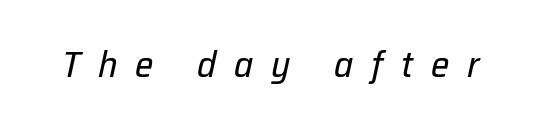
Q: Is the text bold? A: No.
Q: Is the text italic (slanted)? A: Yes, it leans right by about 12 degrees.
Q: Is the text underlined? A: No.
Q: Is the spacing between letters normal or unusually wide? A: Unusually wide.
Q: Width (condensed, normal, or wide)? A: Normal.
Q: Stroke contrast? A: Low.
Q: x-height? A: Medium.
Q: Monospaced? A: No.
